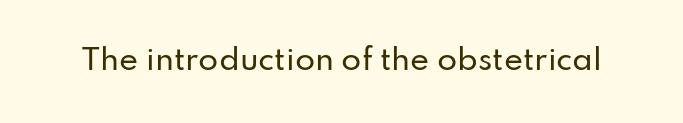
The image shows 29 px sans-serif type, upright; set normal letter spacing, not underlined; low stroke contrast and a small x-height.
